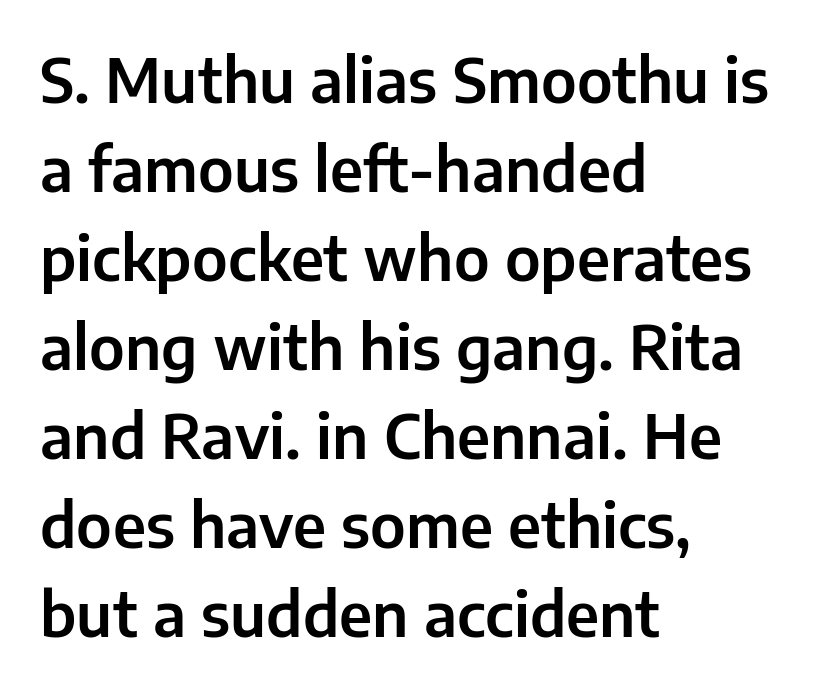
A roman cut, with each character standing at attention. There is no visible air inserted between adjacent glyphs. Is this a sans? Yes — the strokes have no serifs. The block of text has a typical density, with ordinary space between rows.
